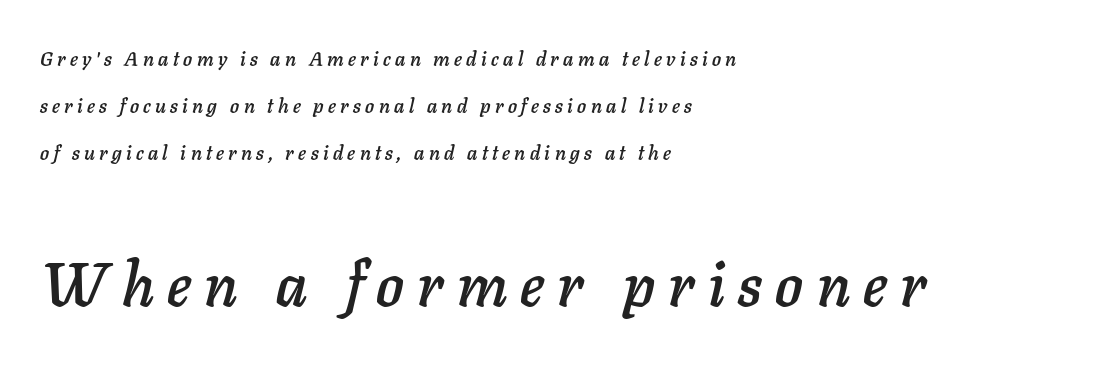
The compositor pushed each line to the left boundary. The lettering tilts uniformly, giving the passage an italic look. Descenders are the only things crossing below the line. The more generous point size was reserved for the lower chunk. The passage shown is typed in a proportional face where columns would drift. The block of text is sparse from top to bottom, with ample space between rows.
